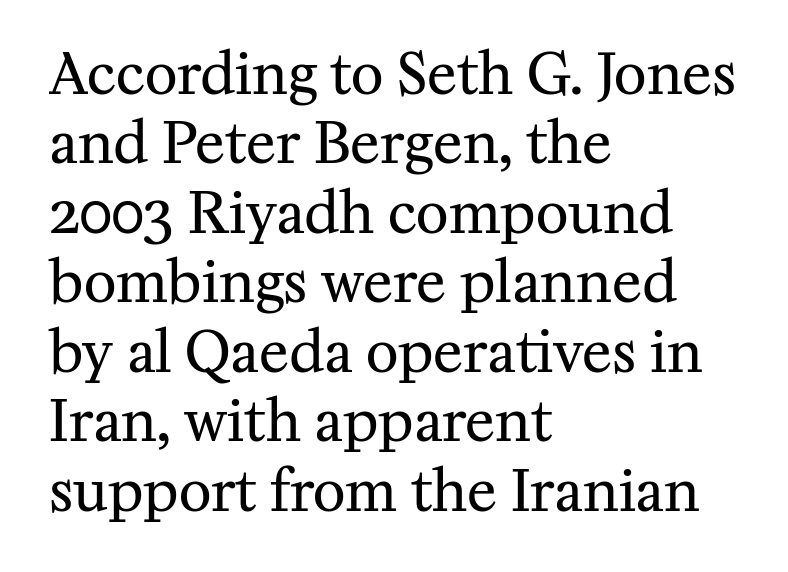
The image shows 56 px regular-weight serif type, upright; set left-aligned, line spacing 1.24x, normal letter spacing, not underlined; medium stroke contrast and a medium x-height.
